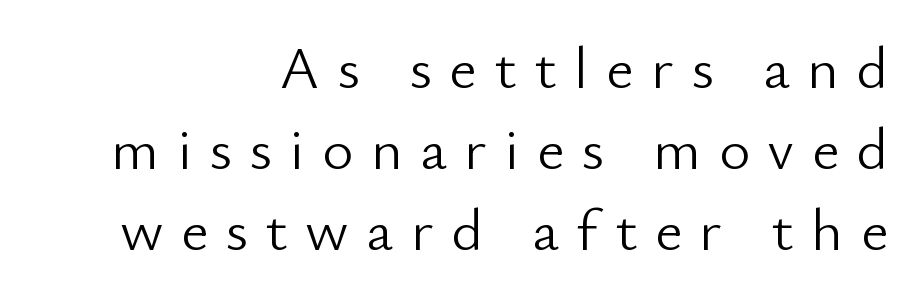
Q: Is the text bold? A: No.
Q: Is the text italic (slanted)? A: No, it is upright.
Q: Is the typeface a serif or a sans-serif typeface? A: Sans-serif.
Q: Is the text underlined? A: No.
Q: How is the paragraph aligned? A: Right-aligned.
Q: Is the spacing between letters normal or unusually wide? A: Unusually wide.
Q: Is the spacing between lines tight, normal or loose? A: Normal.
Q: Width (condensed, normal, or wide)? A: Normal.
Q: Stroke contrast? A: Low.
Q: x-height? A: Small.
Q: Monospaced? A: No.
